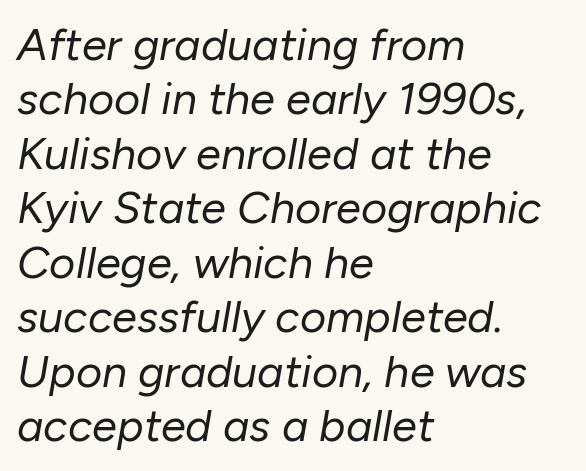
Decoration check: the copy has no underline. The typesetting does not lean heavy: it is not bold. Layout note: lines flush left. Each letter keeps its own natural width here, so spacing adapts to shape. Caption: standard tracking, unaltered. You can tell it's italic because the verticals aren't actually vertical.
